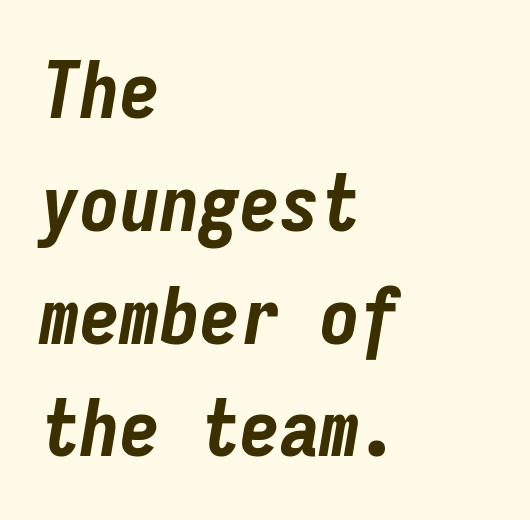
{"italic": "yes", "lean": "right", "slant_degrees": 9, "bold": "yes", "weight": "bold", "width": "condensed", "stroke_contrast": "low", "x_height": "medium", "monospaced": "yes", "underline": "no", "align": "left", "line_spacing": "normal", "line_spacing_ratio": 1.41, "letter_spacing": "normal", "letter_spacing_em": 0.0, "glyph_px": 80}
